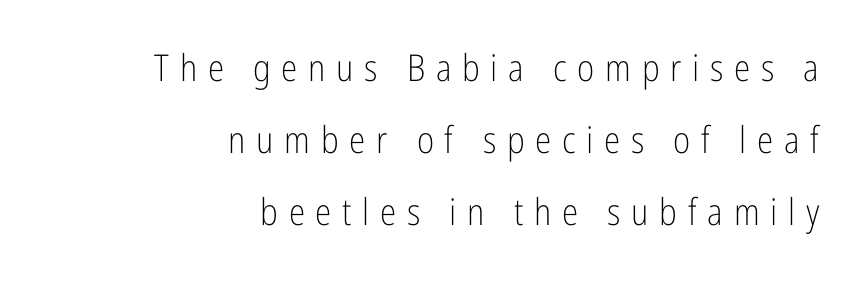
{"serif": "no", "italic": "no", "bold": "no", "weight": "light", "width": "condensed", "stroke_contrast": "low", "x_height": "medium", "monospaced": "no", "underline": "no", "align": "right", "line_spacing": "loose", "line_spacing_ratio": 1.94, "letter_spacing": "wide", "letter_spacing_em": 0.29, "glyph_px": 37}
